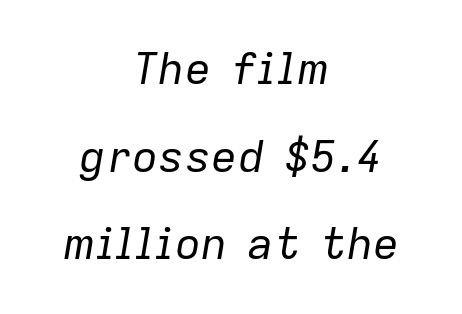
Q: Is the text bold? A: No.
Q: Is the text italic (slanted)? A: Yes, it leans right by about 9 degrees.
Q: Is the text underlined? A: No.
Q: How is the paragraph aligned? A: Centered.
Q: Is the spacing between letters normal or unusually wide? A: Normal.
Q: Is the spacing between lines tight, normal or loose? A: Loose.
Q: Width (condensed, normal, or wide)? A: Normal.
Q: Stroke contrast? A: Low.
Q: x-height? A: Medium.
Q: Monospaced? A: No.
